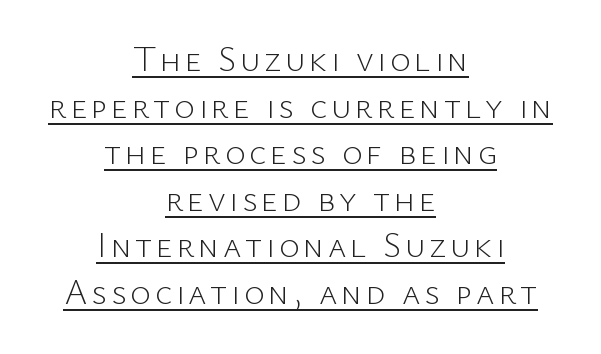
The image shows 35 px light sans-serif type, upright; set centered, normal line spacing (1.33x), underlined; low stroke contrast and a medium x-height.
